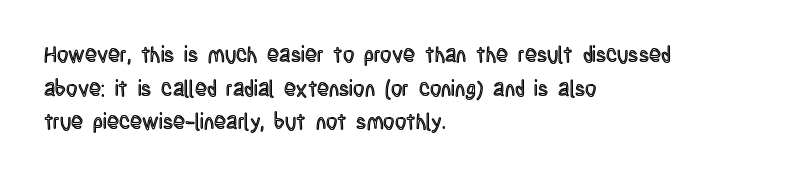
The image shows 22 px text type, upright; set left-aligned, normal line spacing (1.53x), normal letter spacing, not underlined.
